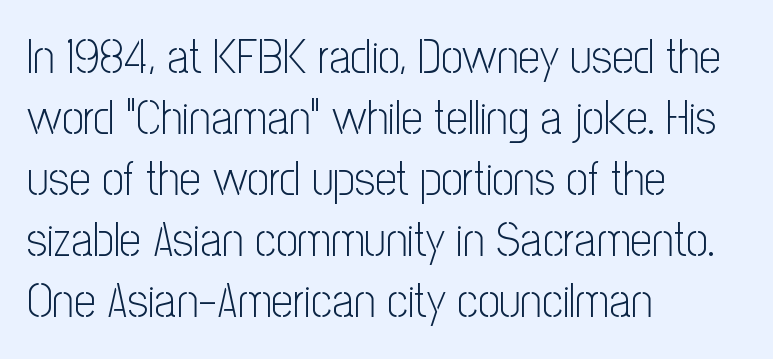
{"serif": "no", "italic": "no", "bold": "no", "weight": "light", "width": "condensed", "stroke_contrast": "low", "x_height": "medium", "monospaced": "no", "underline": "no", "align": "left", "line_spacing": "normal", "line_spacing_ratio": 1.27, "letter_spacing": "normal", "letter_spacing_em": 0.0, "glyph_px": 48}
